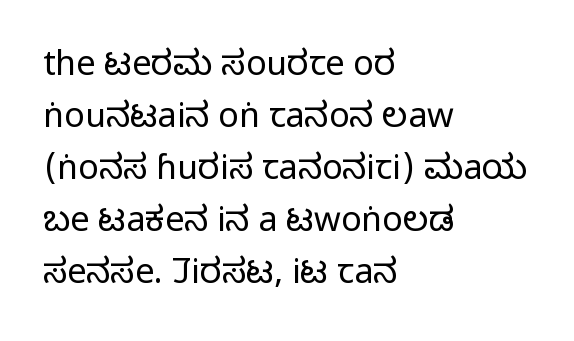
{"serif": "no", "italic": "no", "bold": "no", "weight": "regular", "width": "condensed", "stroke_contrast": "low", "x_height": "large", "monospaced": "no", "underline": "no", "align": "left", "line_spacing": "normal", "line_spacing_ratio": 1.53, "letter_spacing": "normal", "letter_spacing_em": 0.0, "glyph_px": 34}
